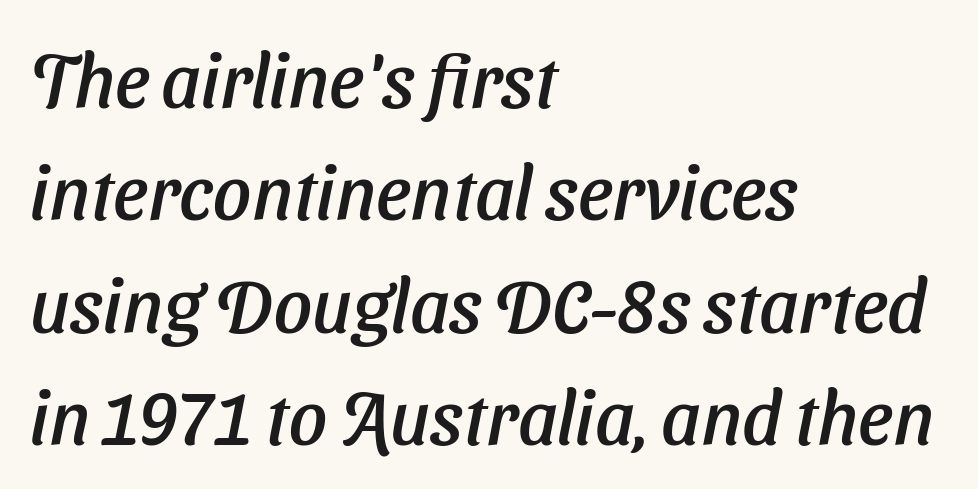
The tracking reads as untouched default to a designer's eye. Is this a fixed-width face? No — the glyphs have proportional, varying widths. The lines are quadded left. Honestly, the row spacing looks completely unremarkable.
